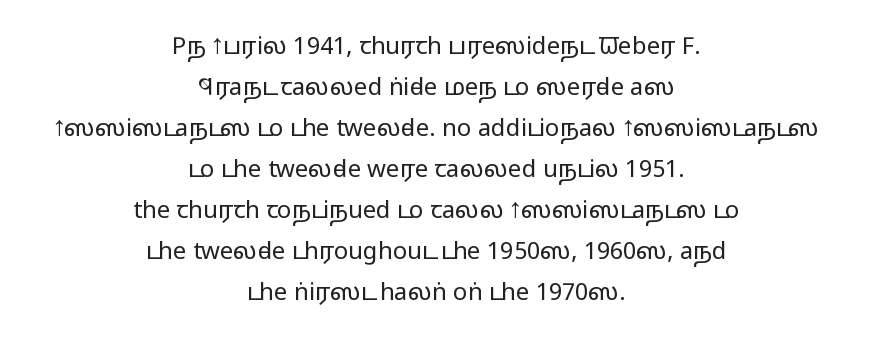
{"italic": "no", "bold": "no", "underline": "no", "align": "center", "line_spacing_ratio": 1.71, "letter_spacing": "normal", "letter_spacing_em": 0.0, "glyph_px": 24}
